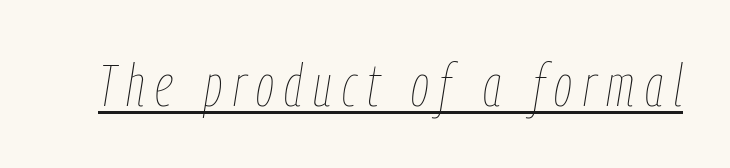
{"italic": "yes", "lean": "right", "slant_degrees": 9, "bold": "no", "weight": "thin", "width": "condensed", "stroke_contrast": "low", "x_height": "medium", "monospaced": "no", "underline": "yes", "glyph_px": 59}
